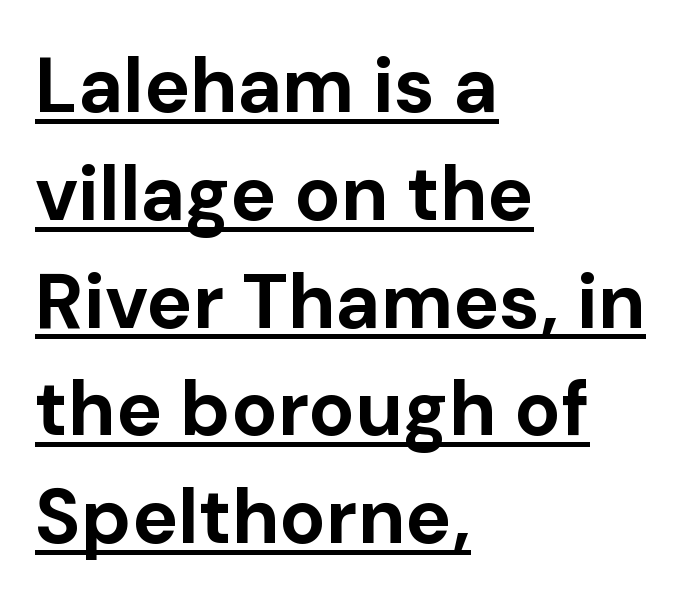
Q: Is the text bold? A: Yes.
Q: Is the text italic (slanted)? A: No, it is upright.
Q: Is the typeface a serif or a sans-serif typeface? A: Sans-serif.
Q: Is the text underlined? A: Yes.
Q: How is the paragraph aligned? A: Left-aligned.
Q: Is the spacing between letters normal or unusually wide? A: Normal.
Q: Is the spacing between lines tight, normal or loose? A: Normal.
Q: Width (condensed, normal, or wide)? A: Normal.
Q: Stroke contrast? A: Low.
Q: x-height? A: Medium.
Q: Monospaced? A: No.
